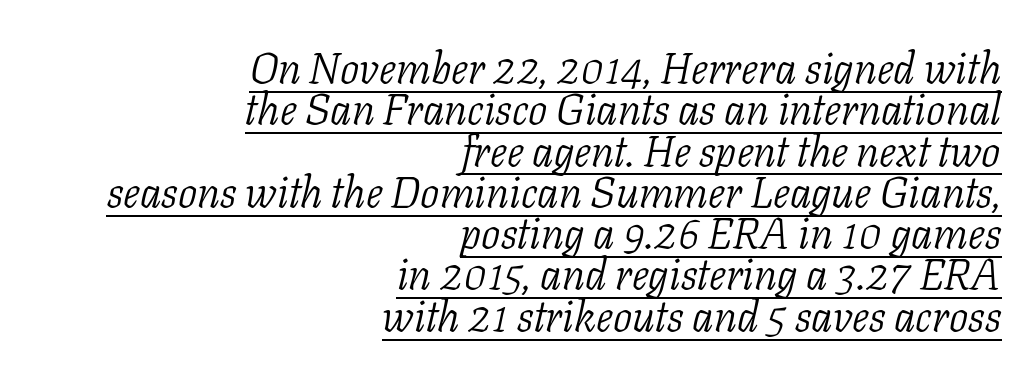
The passage shown has conventional tracking throughout. Here the designer chose a conventional face with non-uniform glyph widths. In terms of leading, this rendering errs on the cramped side. The letters look calm and open, with moderate or lighter stems.
